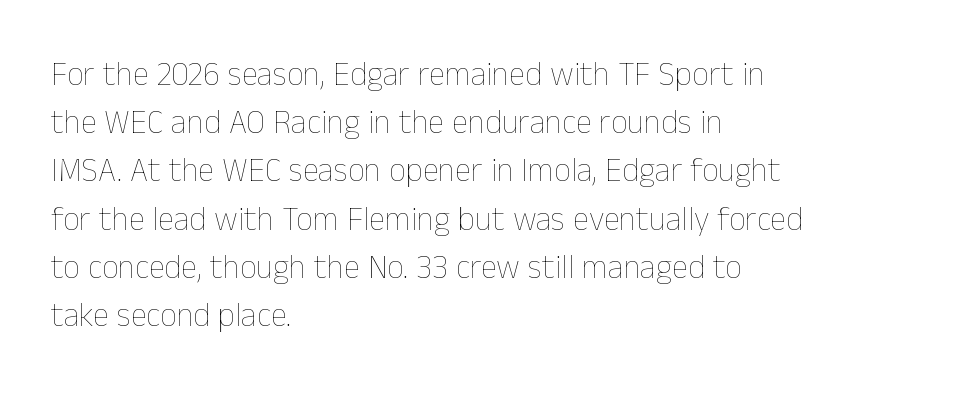
The image shows 33 px thin type, upright; set left-aligned, normal line spacing (1.46x), normal letter spacing, not underlined; low stroke contrast and a medium x-height.
